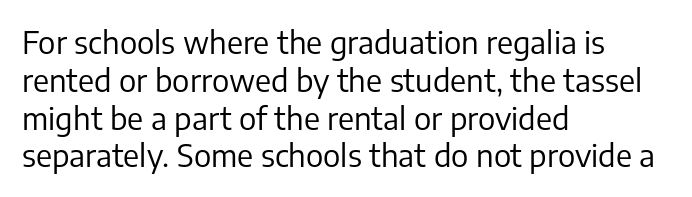
Q: Is the text bold? A: No.
Q: Is the text italic (slanted)? A: No, it is upright.
Q: Is the typeface a serif or a sans-serif typeface? A: Sans-serif.
Q: Is the text underlined? A: No.
Q: How is the paragraph aligned? A: Left-aligned.
Q: Is the spacing between letters normal or unusually wide? A: Normal.
Q: Width (condensed, normal, or wide)? A: Normal.
Q: Stroke contrast? A: Low.
Q: x-height? A: Medium.
Q: Monospaced? A: No.
